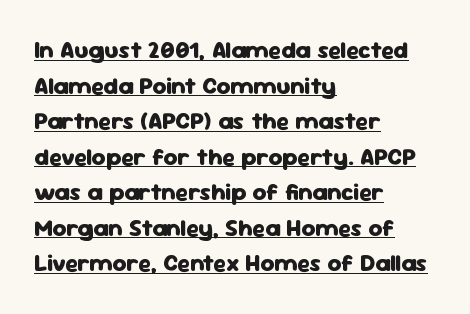
The image shows 24 px bold type, upright; set left-aligned, normal line spacing (1.48x), normal letter spacing, underlined.
